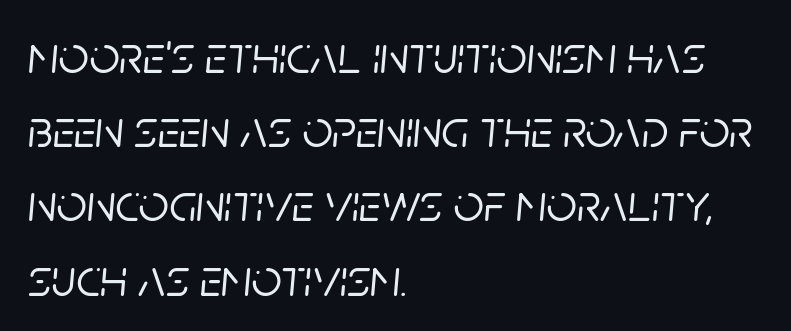
{"italic": "yes", "lean": "right", "slant_degrees": 5, "width": "normal", "stroke_contrast": "low", "x_height": "large", "monospaced": "no", "underline": "no", "align": "left", "line_spacing": "normal", "line_spacing_ratio": 1.4, "letter_spacing": "normal", "letter_spacing_em": 0.0, "glyph_px": 53}
